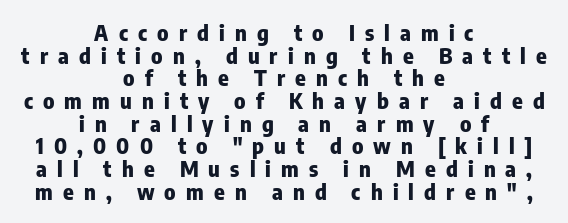
{"italic": "no", "bold": "yes", "underline": "no", "align": "center", "line_spacing": "tight", "line_spacing_ratio": 1.03, "letter_spacing": "wide", "letter_spacing_em": 0.46, "glyph_px": 22}
